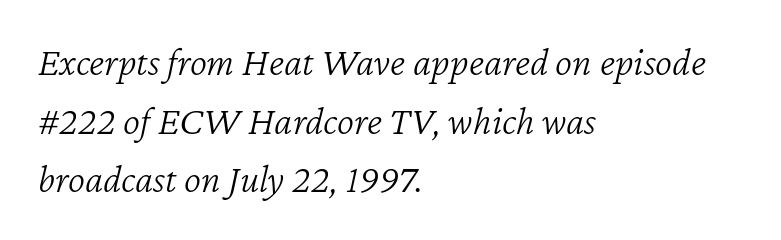
Q: Is the text bold? A: No.
Q: Is the text italic (slanted)? A: Yes, it leans right by about 12 degrees.
Q: Is the text underlined? A: No.
Q: How is the paragraph aligned? A: Left-aligned.
Q: Is the spacing between letters normal or unusually wide? A: Normal.
Q: Is the spacing between lines tight, normal or loose? A: Normal.
Q: Width (condensed, normal, or wide)? A: Normal.
Q: Stroke contrast? A: Low.
Q: x-height? A: Medium.
Q: Monospaced? A: No.
